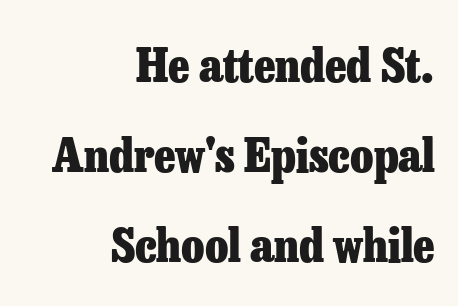
Q: Is the text bold? A: Yes.
Q: Is the text italic (slanted)? A: No, it is upright.
Q: Is the typeface a serif or a sans-serif typeface? A: Serif.
Q: Is the text underlined? A: No.
Q: How is the paragraph aligned? A: Right-aligned.
Q: Is the spacing between letters normal or unusually wide? A: Normal.
Q: Is the spacing between lines tight, normal or loose? A: Loose.
Q: Width (condensed, normal, or wide)? A: Normal.
Q: Stroke contrast? A: Low.
Q: x-height? A: Medium.
Q: Monospaced? A: No.
